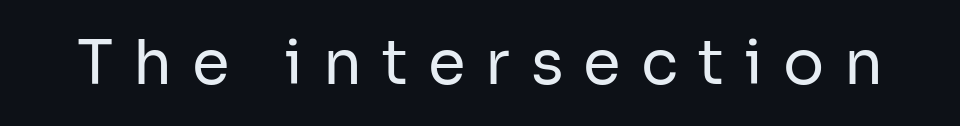
Q: Is the text bold? A: No.
Q: Is the text italic (slanted)? A: No, it is upright.
Q: Is the typeface a serif or a sans-serif typeface? A: Sans-serif.
Q: Is the text underlined? A: No.
Q: Is the spacing between letters normal or unusually wide? A: Unusually wide.
Q: Width (condensed, normal, or wide)? A: Normal.
Q: Stroke contrast? A: Low.
Q: x-height? A: Medium.
Q: Monospaced? A: No.
